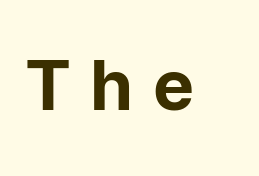
Q: Is the text italic (slanted)? A: No, it is upright.
Q: Is the typeface a serif or a sans-serif typeface? A: Sans-serif.
Q: Is the text underlined? A: No.
Q: Is the spacing between letters normal or unusually wide? A: Unusually wide.
Q: Width (condensed, normal, or wide)? A: Normal.
Q: Stroke contrast? A: Low.
Q: x-height? A: Medium.
Q: Monospaced? A: No.
